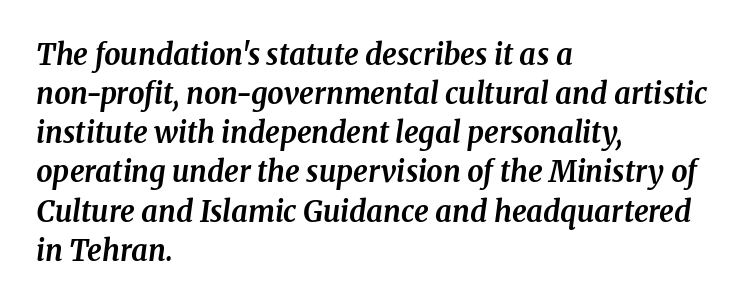
This is heavy type, rendered in bold. Yep, that's italic — everything's leaning. Type without underlining. Summary of vertical rhythm: regular, with standard interline spacing.
